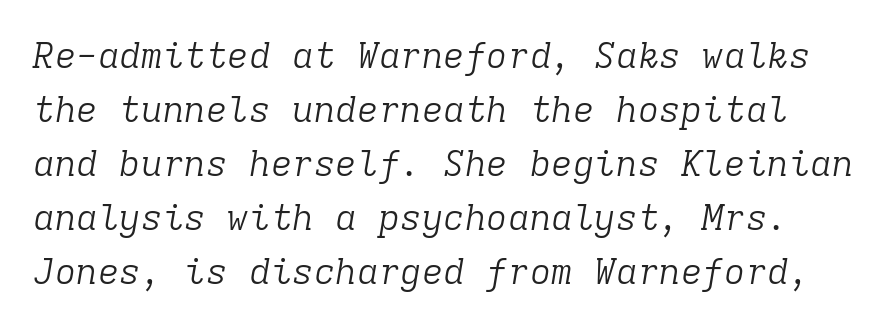
The image shows 36 px light serif type, italic (leaning right), monospaced; set normal line spacing (1.5x), normal letter spacing, not underlined; low stroke contrast and a medium x-height.
